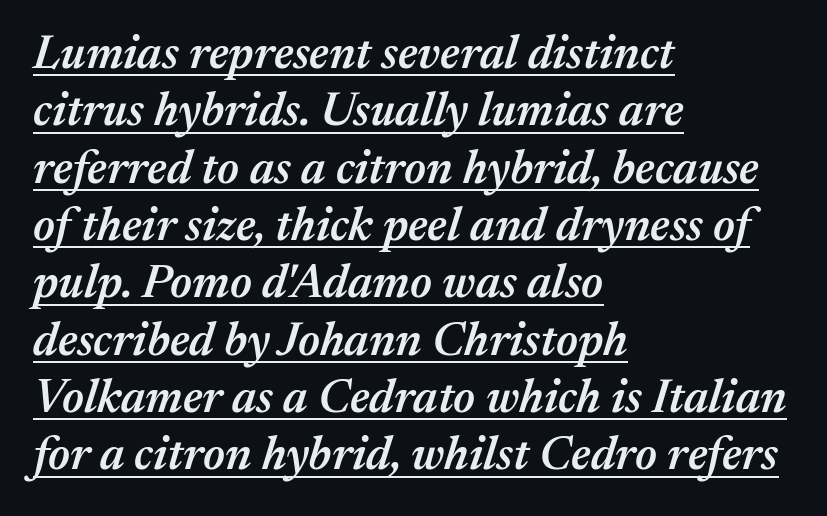
This sample has the flowing, uneven cadence of proportional lettering. Has an underline been added? It has. Compared with typical body copy, the letter spacing here is the same. A fair bit of extra ink — the face is semibold, not bold.
